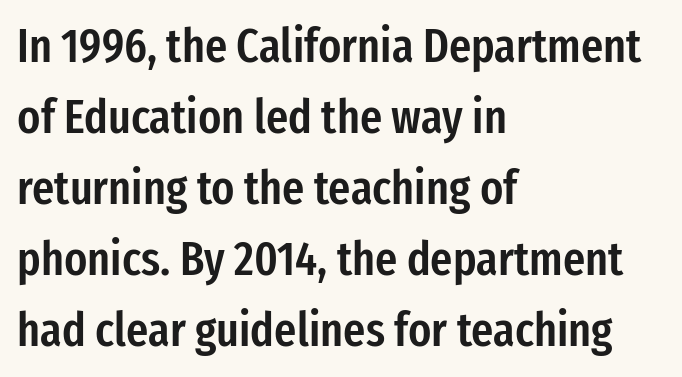
Q: Is the text bold? A: Semi-bold.
Q: Is the text italic (slanted)? A: No, it is upright.
Q: Is the typeface a serif or a sans-serif typeface? A: Sans-serif.
Q: Is the text underlined? A: No.
Q: How is the paragraph aligned? A: Left-aligned.
Q: Is the spacing between letters normal or unusually wide? A: Normal.
Q: Is the spacing between lines tight, normal or loose? A: Normal.
Q: Width (condensed, normal, or wide)? A: Condensed.
Q: Stroke contrast? A: Low.
Q: x-height? A: Medium.
Q: Monospaced? A: No.
